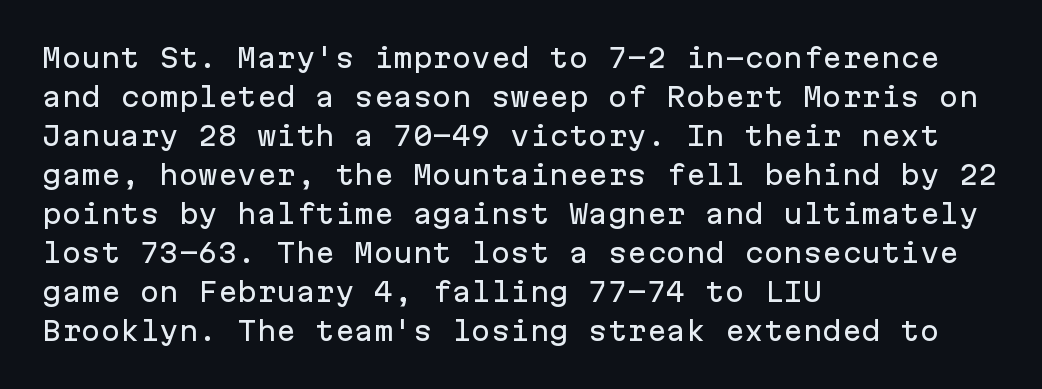
The image shows 26 px text type, upright; set left-aligned, normal line spacing (1.5x), normal letter spacing, not underlined.
